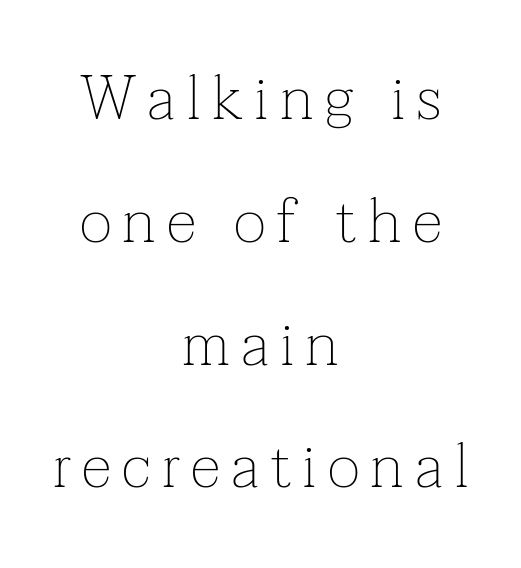
These lines were composed using upright roman letters. Varying glyph widths throughout — classic text-font behaviour. Which margin do the lines hug? Neither — every line sits in the middle. This is serif lettering, the kind often seen in printed books.
